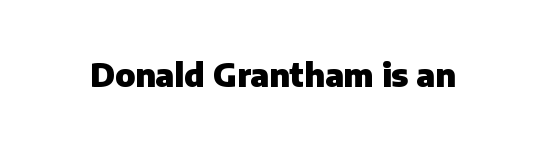
The image shows 32 px heavy sans-serif type, upright; set normal letter spacing, not underlined; low stroke contrast and a medium x-height.
